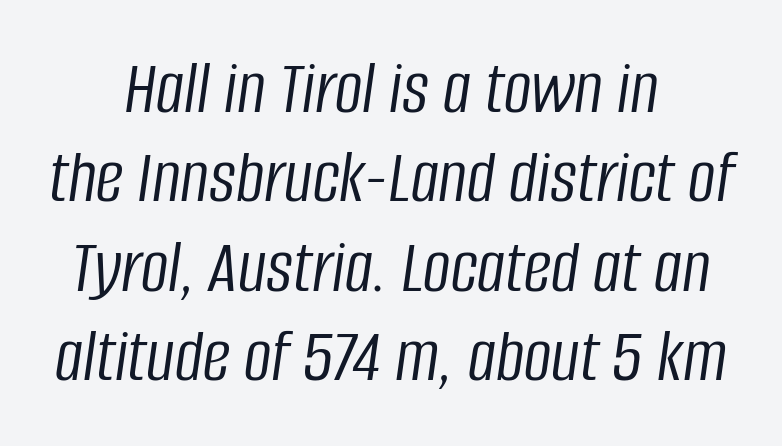
Each row of text sits above clean, open space. No letter is thick-stroked: the sample isn't bold. The horizontal fit of the characters is conventional and even. Italic: yes, the glyphs are oblique. Spacing verdict: proportional, widths tailored to each character. This sample is center-justified, so both line endings float freely.
